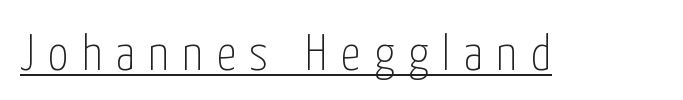
Q: Is the text bold? A: No.
Q: Is the text italic (slanted)? A: No, it is upright.
Q: Is the typeface a serif or a sans-serif typeface? A: Sans-serif.
Q: Is the text underlined? A: Yes.
Q: Is the spacing between letters normal or unusually wide? A: Unusually wide.
Q: Width (condensed, normal, or wide)? A: Condensed.
Q: Stroke contrast? A: Low.
Q: x-height? A: Medium.
Q: Monospaced? A: No.
